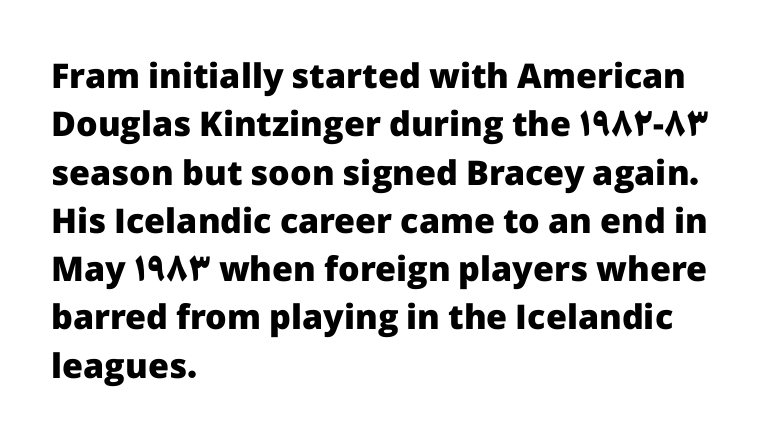
The image shows 34 px heavy sans-serif type, upright; set left-aligned, normal line spacing (1.42x), normal letter spacing, not underlined; low stroke contrast and a medium x-height.
